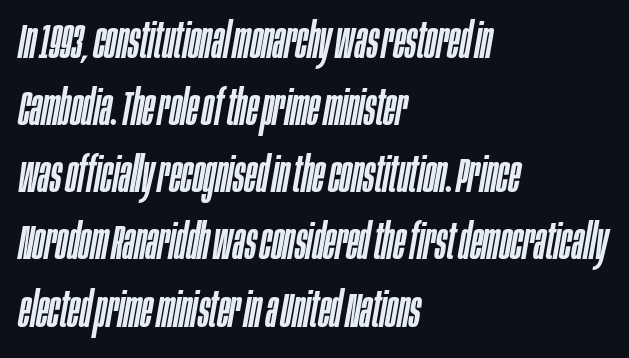
The image shows 49 px condensed type, italic (leaning right); set left-aligned, normal line spacing (1.37x), normal letter spacing, not underlined; low stroke contrast and a large x-height.
